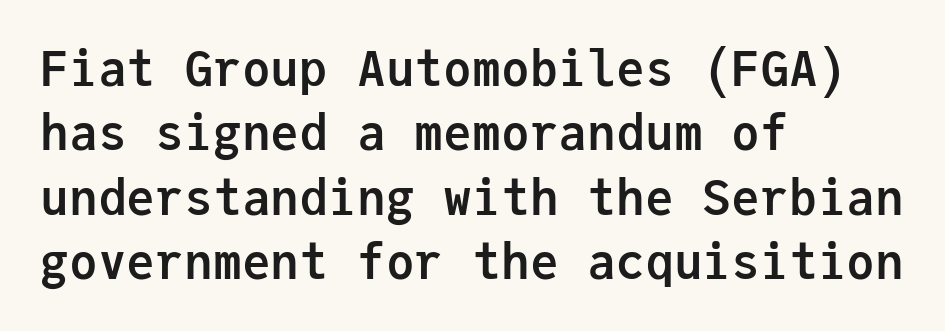
Q: Is the text bold? A: Yes.
Q: Is the text italic (slanted)? A: No, it is upright.
Q: Is the typeface a serif or a sans-serif typeface? A: Sans-serif.
Q: Is the text underlined? A: No.
Q: How is the paragraph aligned? A: Left-aligned.
Q: Is the spacing between letters normal or unusually wide? A: Normal.
Q: Is the spacing between lines tight, normal or loose? A: Normal.
Q: Width (condensed, normal, or wide)? A: Normal.
Q: Stroke contrast? A: Low.
Q: x-height? A: Medium.
Q: Monospaced? A: Yes.
